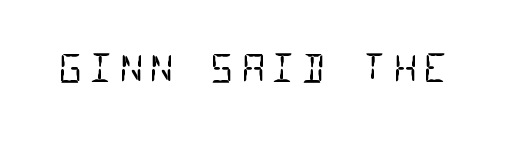
Think of a typewriter: that constant character pitch is what you see here. No heavy texture on the line: the type isn't bold. The font family rendered here belongs to the sans-serif group. Underlining? Definitely not there.
